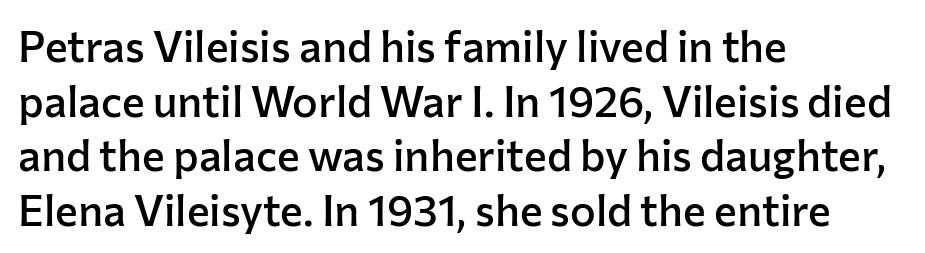
The image shows 43 px semibold sans-serif type, upright; set left-aligned, normal line spacing (1.27x), normal letter spacing, not underlined; low stroke contrast and a medium x-height.
